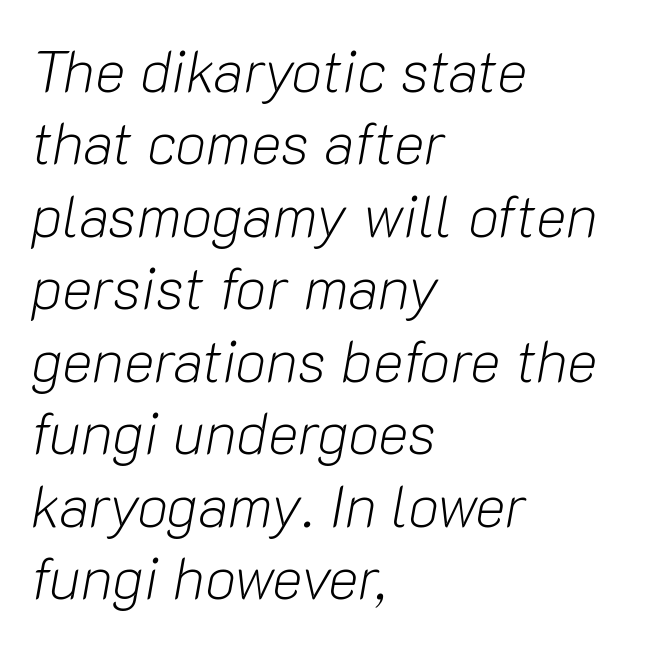
Looks like regular typesetting: each glyph gets only the width it needs. If you measured baseline to baseline, you'd find a middling distance. This sample uses plain, unmodified letter spacing. On a weight scale, this lands at 450 or below. Nobody drew a line under any word here. Emphasis-style slanted type is in use.
